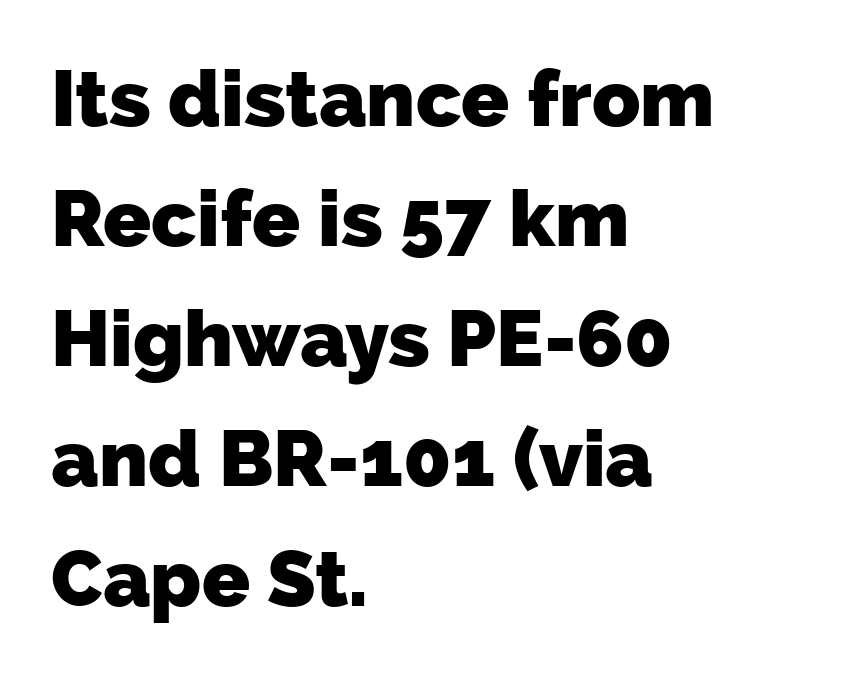
{"serif": "no", "bold": "yes", "weight": "heavy", "width": "normal", "stroke_contrast": "low", "x_height": "medium", "monospaced": "no", "underline": "no", "align": "left", "line_spacing": "normal", "line_spacing_ratio": 1.52, "letter_spacing": "normal", "letter_spacing_em": 0.0, "glyph_px": 79}
